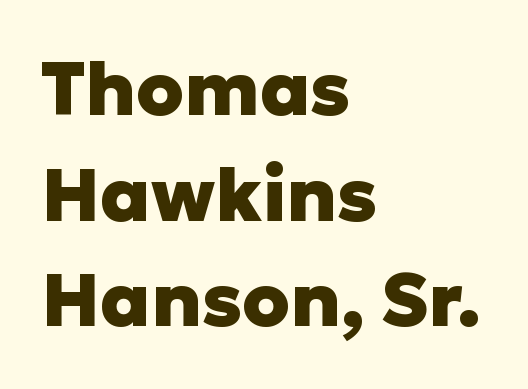
The type sits square on the baseline with zero lean. All the whitespace from short lines collects on the right. No word sits above an underline. Each word holds together tightly as a unit, with standard inter-letter gaps.
